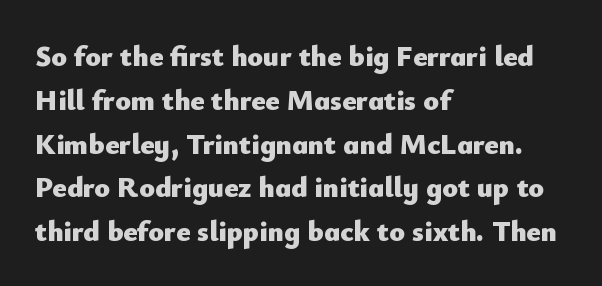
Q: Is the text bold? A: Yes.
Q: Is the text italic (slanted)? A: No, it is upright.
Q: Is the typeface a serif or a sans-serif typeface? A: Sans-serif.
Q: Is the text underlined? A: No.
Q: How is the paragraph aligned? A: Left-aligned.
Q: Is the spacing between letters normal or unusually wide? A: Normal.
Q: Is the spacing between lines tight, normal or loose? A: Normal.
Q: Width (condensed, normal, or wide)? A: Normal.
Q: Stroke contrast? A: Low.
Q: x-height? A: Small.
Q: Monospaced? A: No.
